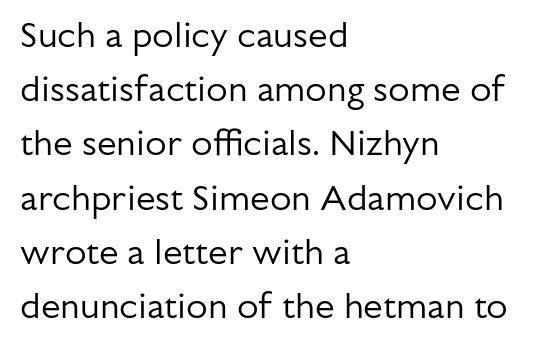
{"serif": "no", "italic": "no", "bold": "no", "weight": "regular", "width": "normal", "stroke_contrast": "low", "x_height": "medium", "monospaced": "no", "underline": "no", "align": "left", "line_spacing": "normal", "line_spacing_ratio": 1.55, "letter_spacing": "normal", "letter_spacing_em": 0.0, "glyph_px": 35}
